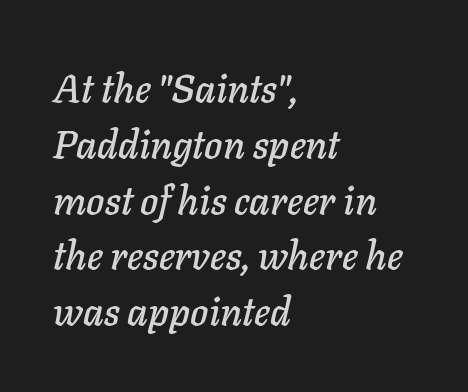
{"italic": "yes", "lean": "right", "slant_degrees": 11, "width": "normal", "stroke_contrast": "low", "x_height": "medium", "monospaced": "no", "underline": "no", "align": "left", "line_spacing": "normal", "line_spacing_ratio": 1.43, "letter_spacing": "normal", "letter_spacing_em": 0.0, "glyph_px": 39}
